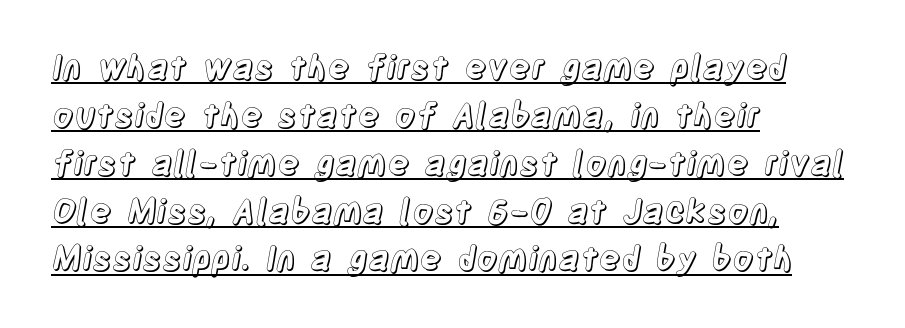
Q: Is the text italic (slanted)? A: Yes.
Q: Is the text underlined? A: Yes.
Q: How is the paragraph aligned? A: Left-aligned.
Q: Is the spacing between letters normal or unusually wide? A: Normal.
Q: Is the spacing between lines tight, normal or loose? A: Normal.
Q: Width (condensed, normal, or wide)? A: Condensed.
Q: x-height? A: Large.
Q: Monospaced? A: No.
